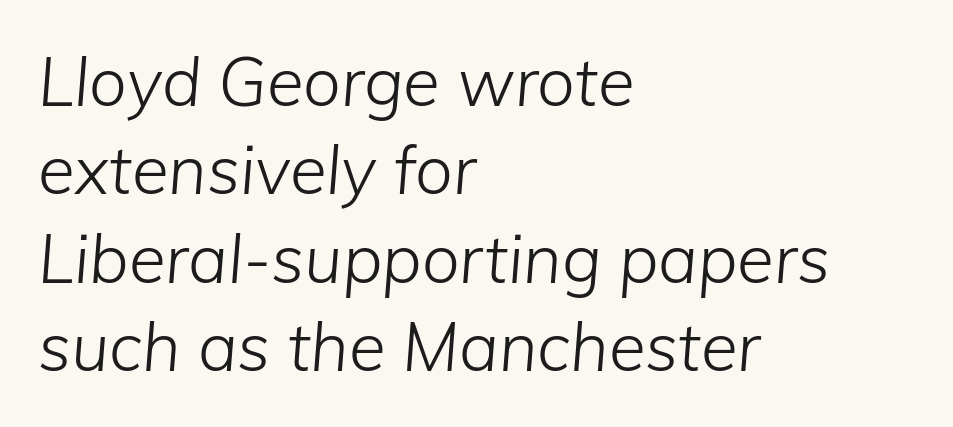
The image shows 67 px light type, italic (leaning right); set left-aligned, normal line spacing (1.32x), normal letter spacing, not underlined; low stroke contrast and a medium x-height.
